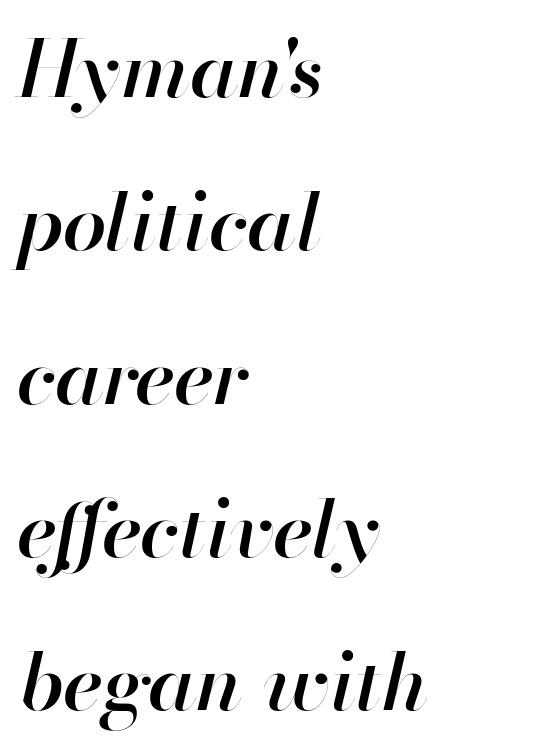
{"italic": "yes", "lean": "right", "slant_degrees": 13, "bold": "semi", "weight": "semibold", "width": "normal", "stroke_contrast": "high", "x_height": "small", "monospaced": "no", "underline": "no", "align": "left", "line_spacing": "loose", "line_spacing_ratio": 1.94, "letter_spacing": "normal", "letter_spacing_em": 0.0, "glyph_px": 79}
